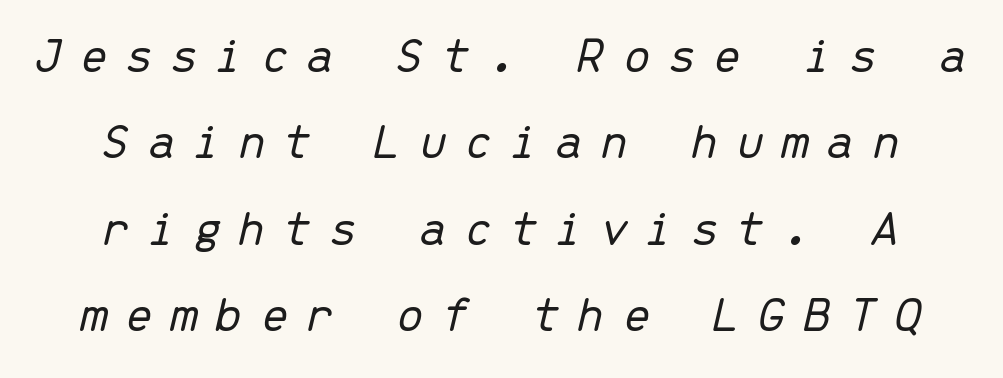
Plain, unruled lines of type. What stands out about the letter spacing? Its width — letters are far apart. Is this a fixed-width face? Yes — each glyph sits in an identical cell. Looking at the ascenders, they clearly lean.
